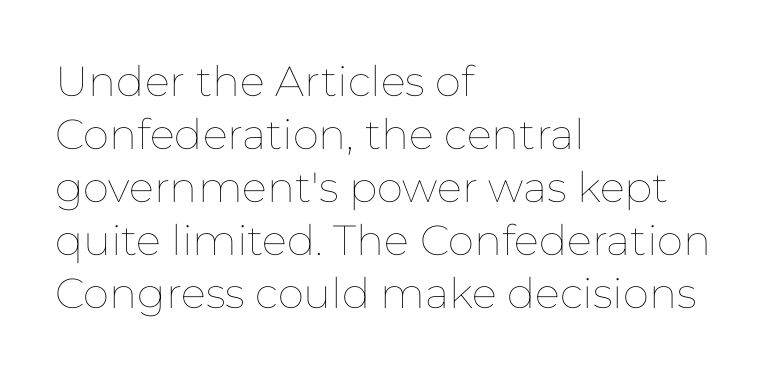
Think standard paragraph weight, or any step lighter than that. Rule under the text: the space is simply empty. Nobody touched the tracking dial on this one. Italic: no, the glyphs are upright roman. Is this a fixed-width face? No — the glyphs have proportional, varying widths.
